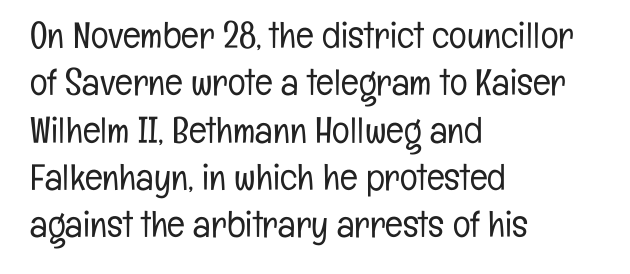
Q: Is the text bold? A: No.
Q: Is the text italic (slanted)? A: No, it is upright.
Q: Is the typeface a serif or a sans-serif typeface? A: Sans-serif.
Q: Is the text underlined? A: No.
Q: How is the paragraph aligned? A: Left-aligned.
Q: Is the spacing between letters normal or unusually wide? A: Normal.
Q: Is the spacing between lines tight, normal or loose? A: Normal.
Q: Width (condensed, normal, or wide)? A: Condensed.
Q: Stroke contrast? A: Low.
Q: x-height? A: Medium.
Q: Monospaced? A: No.
